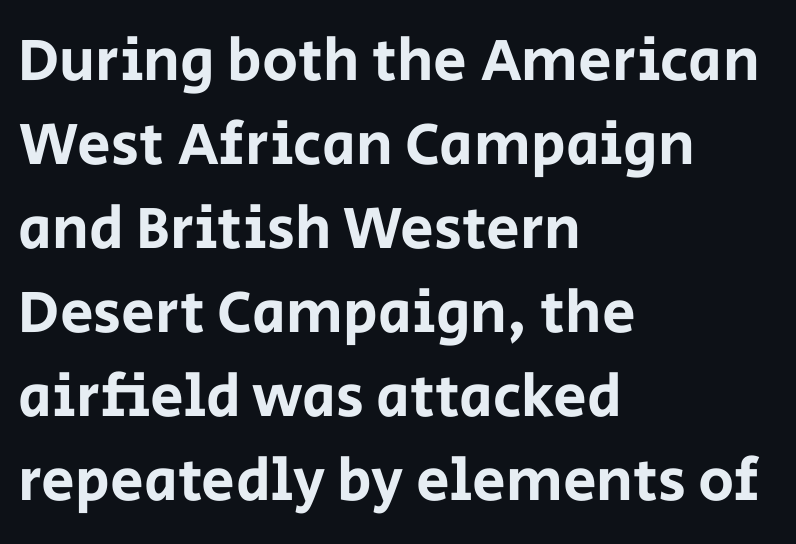
The image shows 60 px sans-serif type, upright; set left-aligned, normal line spacing (1.4x), normal letter spacing, not underlined; low stroke contrast and a large x-height.
